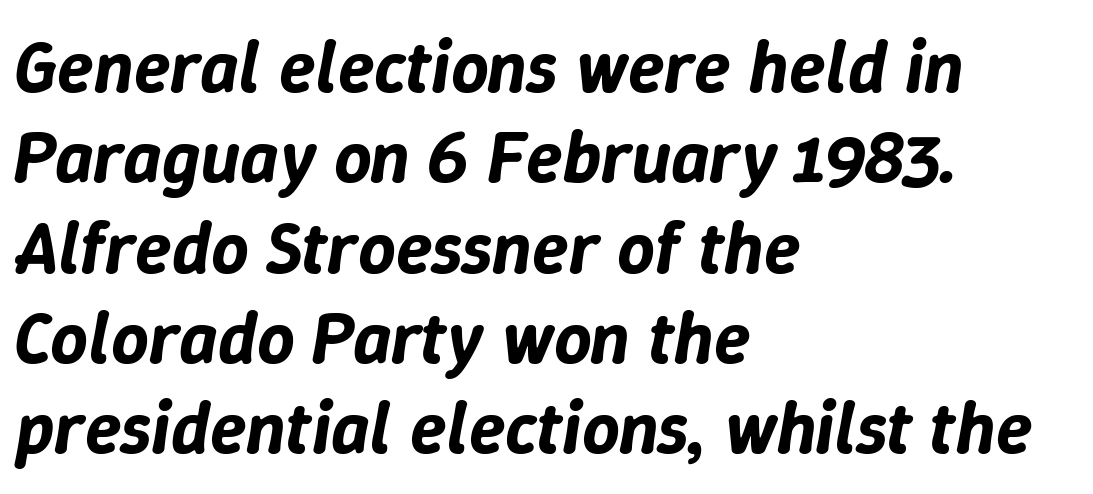
Does the copy run flush right? No — it runs flush left. Italic? Definitely — the glyphs are oblique. Note the varied advance widths — an 'i' is clearly narrower than an 'm'. Inter-character spacing is left at the font's built-in metrics.
